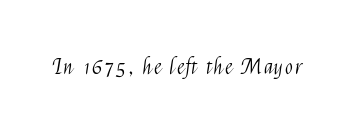
Weight: regular or lighter. This rendering features lettering with no underline.
